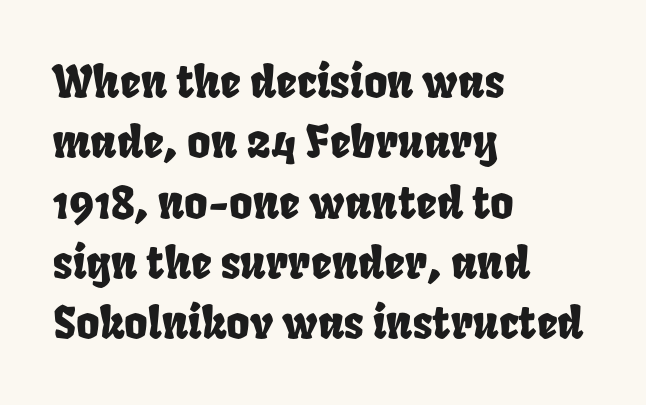
{"width": "condensed", "stroke_contrast": "low", "x_height": "large", "monospaced": "no", "underline": "no", "align": "left", "line_spacing": "normal", "line_spacing_ratio": 1.34, "letter_spacing": "normal", "letter_spacing_em": 0.0, "glyph_px": 45}
